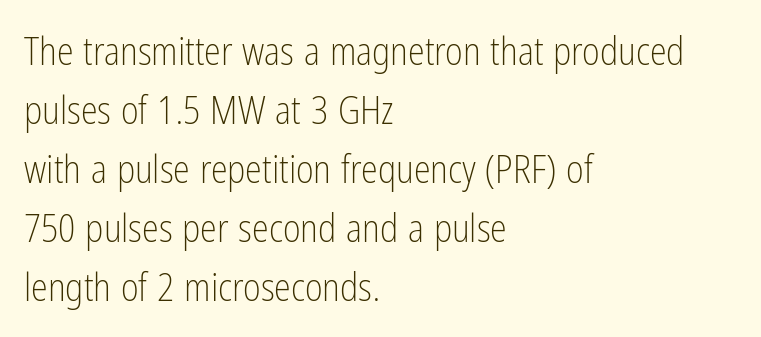
Q: Is the text bold? A: No.
Q: Is the text italic (slanted)? A: No, it is upright.
Q: Is the typeface a serif or a sans-serif typeface? A: Sans-serif.
Q: Is the text underlined? A: No.
Q: How is the paragraph aligned? A: Left-aligned.
Q: Is the spacing between letters normal or unusually wide? A: Normal.
Q: Is the spacing between lines tight, normal or loose? A: Normal.
Q: Width (condensed, normal, or wide)? A: Condensed.
Q: Stroke contrast? A: Low.
Q: x-height? A: Medium.
Q: Monospaced? A: No.
